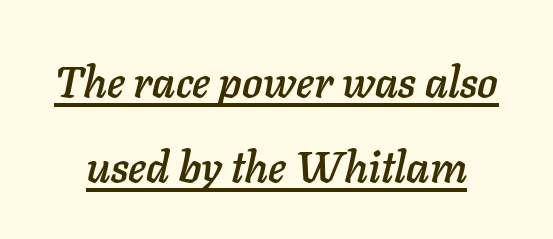
{"italic": "yes", "lean": "right", "slant_degrees": 11, "width": "normal", "stroke_contrast": "low", "x_height": "medium", "monospaced": "no", "underline": "yes", "line_spacing": "loose", "line_spacing_ratio": 1.97, "letter_spacing": "normal", "letter_spacing_em": 0.0, "glyph_px": 43}
